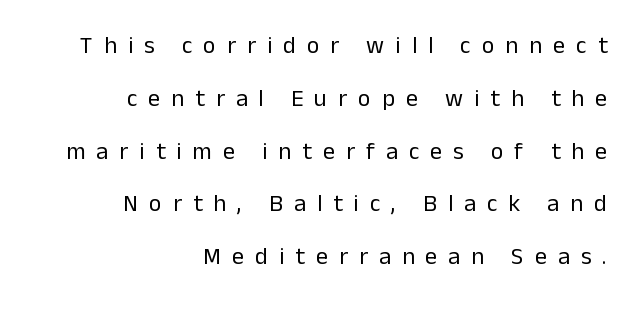
Q: Is the text bold? A: No.
Q: Is the text italic (slanted)? A: No, it is upright.
Q: Is the text underlined? A: No.
Q: How is the paragraph aligned? A: Right-aligned.
Q: Is the spacing between letters normal or unusually wide? A: Unusually wide.
Q: Is the spacing between lines tight, normal or loose? A: Loose.
